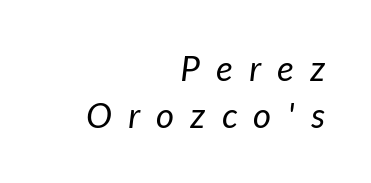
Caption: multi-line text, flush right, ragged left. Nothing heavy about these letters — not bold at all. The rows are spaced the way most documents space them. Slant detected: the letters are inclined. Character widths vary here, with narrow letters taking less room than wide ones. Honestly, there is no underline to notice here at all.
